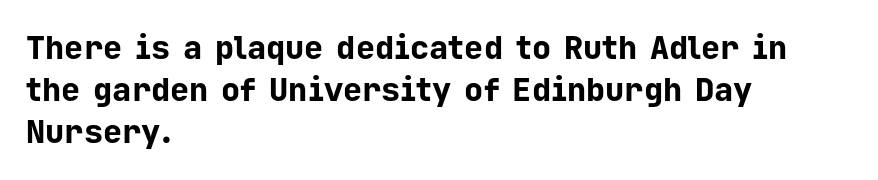
{"serif": "no", "italic": "no", "bold": "yes", "weight": "bold", "width": "normal", "stroke_contrast": "low", "x_height": "medium", "monospaced": "yes", "underline": "no", "align": "left", "line_spacing": "normal", "line_spacing_ratio": 1.32, "letter_spacing": "normal", "letter_spacing_em": 0.0, "glyph_px": 32}
